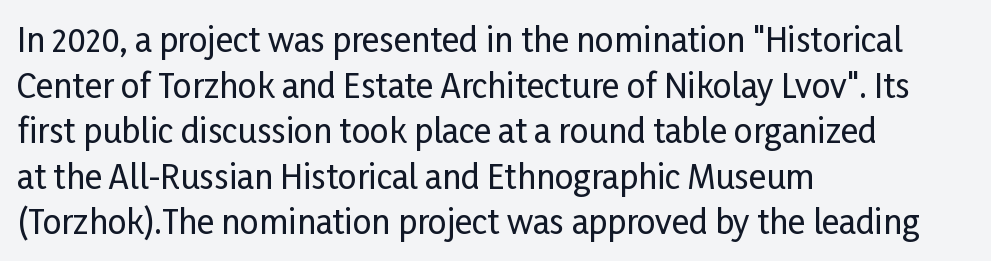
Letterform terminals end flat and unadorned throughout the passage. A classic flush-left, rag-right setting is used for this passage. You could not count columns in this text — the font is proportionally spaced. Check under the words: just untouched page. Notice how the stems are strictly vertical — no italics here.
